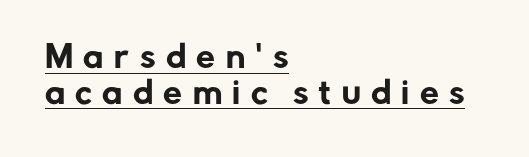
The image shows 30 px sans-serif type, upright; set left-aligned, line spacing 1.19x, unusually wide letter spacing (+0.35 em), underlined; low stroke contrast and a medium x-height.
